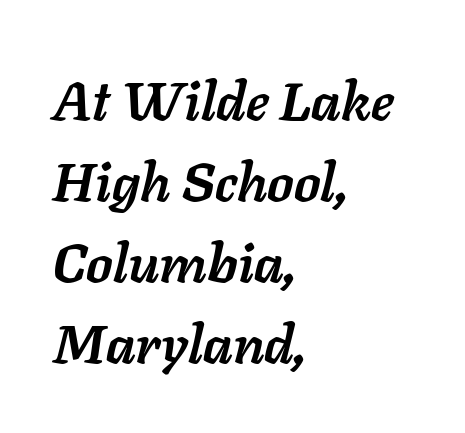
{"italic": "yes", "lean": "right", "slant_degrees": 11, "bold": "yes", "weight": "semibold", "width": "normal", "stroke_contrast": "low", "x_height": "medium", "monospaced": "no", "underline": "no", "align": "left", "line_spacing": "normal", "line_spacing_ratio": 1.5, "letter_spacing": "normal", "letter_spacing_em": 0.0, "glyph_px": 54}
